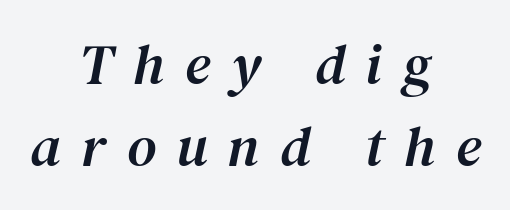
The image shows 57 px serif type, italic (leaning right); set centered, normal line spacing (1.43x), unusually wide letter spacing (+0.36 em), not underlined; medium stroke contrast and a medium x-height.
